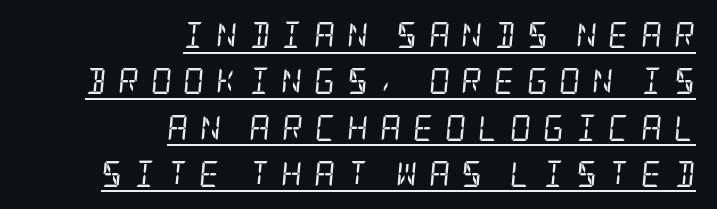
Q: Is the text bold? A: No.
Q: Is the text italic (slanted)? A: Yes, it leans right by about 5 degrees.
Q: Is the text underlined? A: Yes.
Q: How is the paragraph aligned? A: Right-aligned.
Q: Is the spacing between letters normal or unusually wide? A: Unusually wide.
